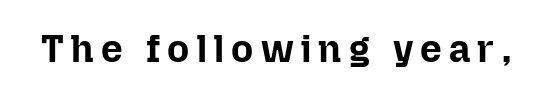
The image shows 38 px bold type, upright; set not underlined; low stroke contrast and a medium x-height.
